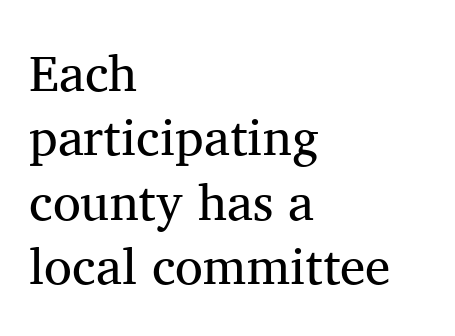
The line-height multiplier appears to be the usual default. Posture: straight, roman, zero tilt. Proportional: the letters do not fall into vertical columns. Descender tails drop into unmarked territory. Classification — serif.
